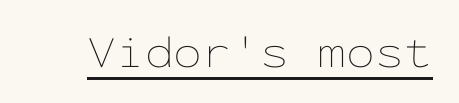
Q: Is the text bold? A: No.
Q: Is the text italic (slanted)? A: No, it is upright.
Q: Is the text underlined? A: Yes.
Q: Is the spacing between letters normal or unusually wide? A: Normal.
Q: Width (condensed, normal, or wide)? A: Wide.
Q: Stroke contrast? A: Low.
Q: x-height? A: Medium.
Q: Monospaced? A: Yes.
